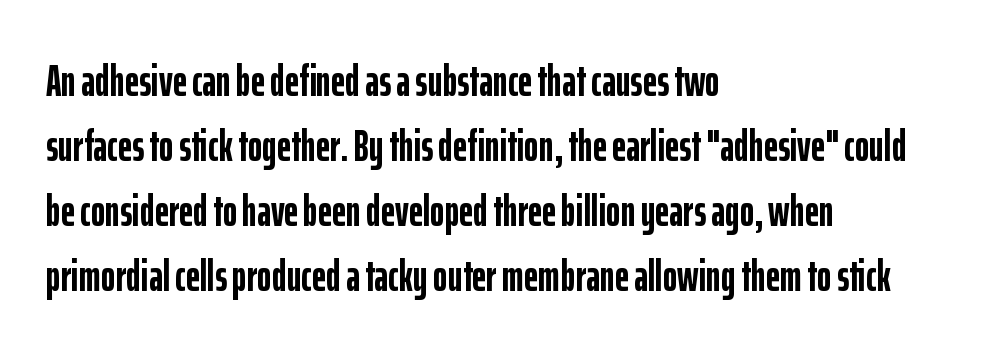
The image shows 44 px semibold, condensed sans-serif type, upright; set left-aligned, normal line spacing (1.48x), normal letter spacing, not underlined; low stroke contrast and a medium x-height.
